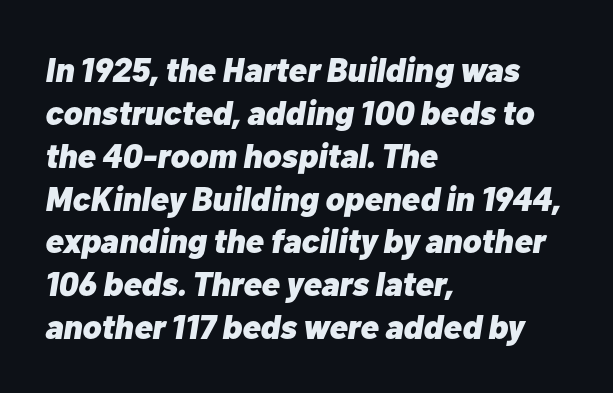
The image shows 34 px heavy type, italic (leaning right); set left-aligned, normal line spacing (1.26x), normal letter spacing, not underlined; low stroke contrast and a medium x-height.
